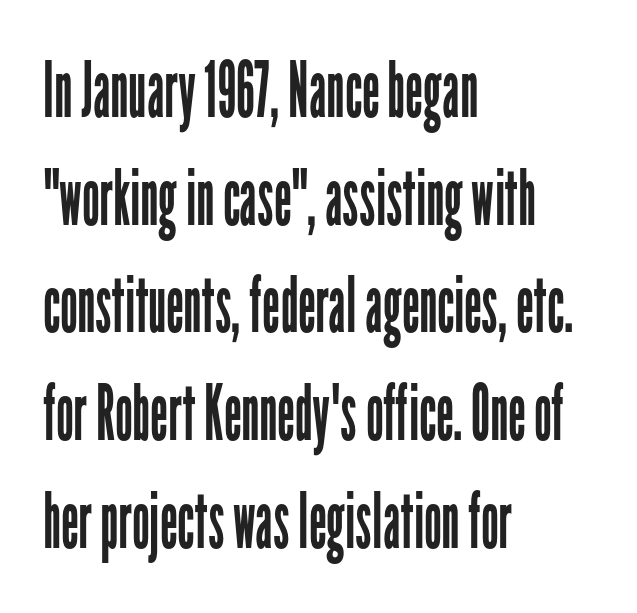
Q: Is the text bold? A: No.
Q: Is the text italic (slanted)? A: No, it is upright.
Q: Is the typeface a serif or a sans-serif typeface? A: Sans-serif.
Q: Is the text underlined? A: No.
Q: How is the paragraph aligned? A: Left-aligned.
Q: Is the spacing between letters normal or unusually wide? A: Normal.
Q: Is the spacing between lines tight, normal or loose? A: Normal.
Q: Width (condensed, normal, or wide)? A: Condensed.
Q: Stroke contrast? A: Low.
Q: x-height? A: Medium.
Q: Monospaced? A: No.
